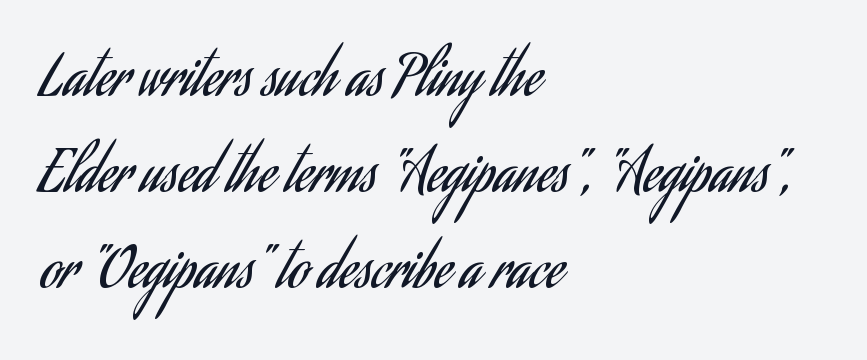
Q: Is the text bold? A: No.
Q: Is the text italic (slanted)? A: Yes.
Q: Is the typeface a serif or a sans-serif typeface? A: Sans-serif.
Q: Is the text underlined? A: No.
Q: How is the paragraph aligned? A: Left-aligned.
Q: Is the spacing between letters normal or unusually wide? A: Normal.
Q: Is the spacing between lines tight, normal or loose? A: Normal.
Q: Width (condensed, normal, or wide)? A: Condensed.
Q: Stroke contrast? A: Low.
Q: x-height? A: Small.
Q: Monospaced? A: No.
